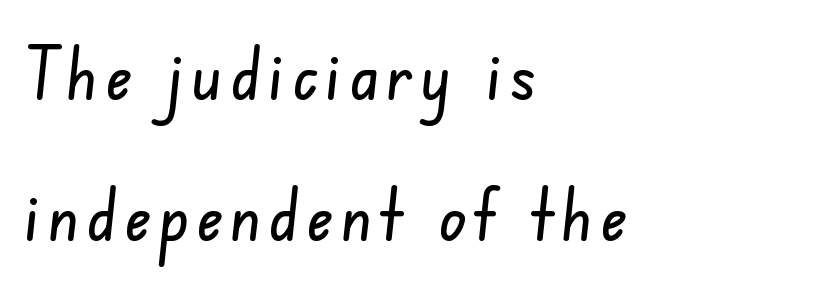
Q: Is the typeface a serif or a sans-serif typeface? A: Sans-serif.
Q: Is the text underlined? A: No.
Q: How is the paragraph aligned? A: Left-aligned.
Q: Is the spacing between lines tight, normal or loose? A: Loose.
Q: Width (condensed, normal, or wide)? A: Condensed.
Q: Stroke contrast? A: Low.
Q: x-height? A: Small.
Q: Monospaced? A: No.
